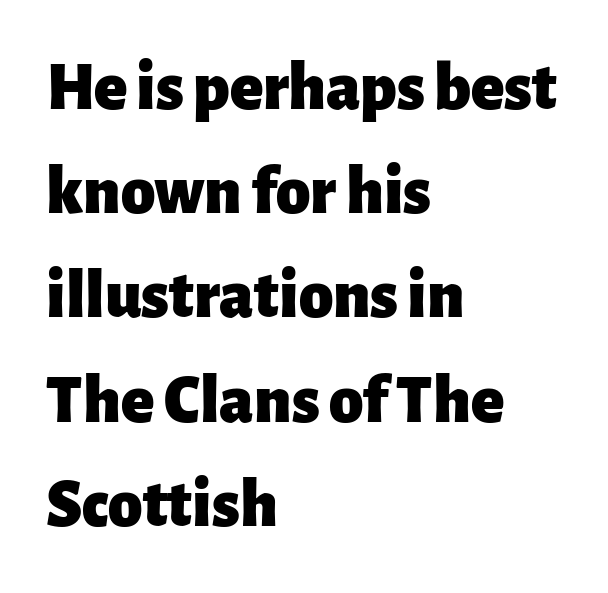
The image shows 69 px heavy sans-serif type, upright; set left-aligned, normal line spacing (1.51x), normal letter spacing, not underlined; low stroke contrast and a medium x-height.
